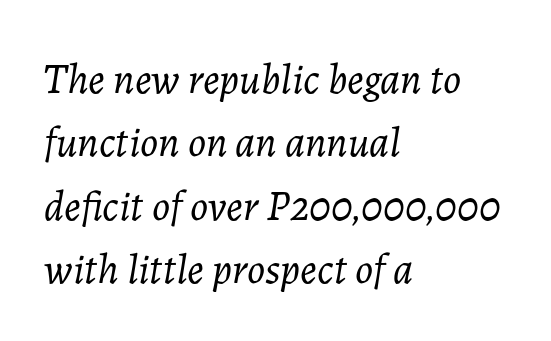
{"italic": "yes", "lean": "right", "slant_degrees": 7, "bold": "no", "weight": "light", "width": "normal", "stroke_contrast": "low", "x_height": "medium", "monospaced": "no", "underline": "no", "align": "left", "line_spacing": "normal", "line_spacing_ratio": 1.51, "letter_spacing": "normal", "letter_spacing_em": 0.0, "glyph_px": 42}
